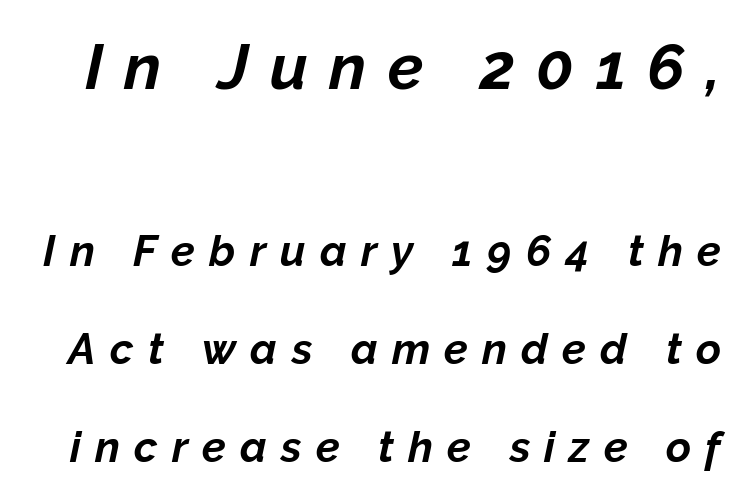
{"italic": "yes", "lean": "right", "slant_degrees": 12, "bold": "yes", "weight": "bold", "width": "normal", "stroke_contrast": "low", "x_height": "medium", "monospaced": "no", "underline": "no", "line_spacing": "loose", "line_spacing_ratio": 2.28, "letter_spacing": "wide", "letter_spacing_em": 0.33, "larger_block": "first", "size_ratio": 1.49, "glyph_px": 64}
